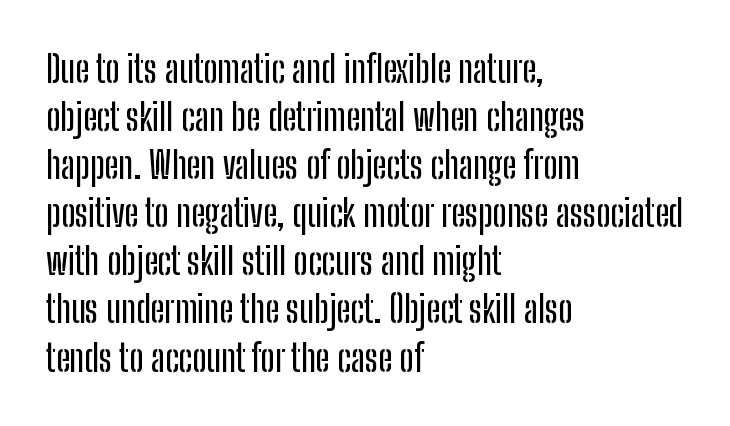
The image shows 37 px condensed sans-serif type, upright; set left-aligned, normal line spacing (1.3x), normal letter spacing, not underlined; low stroke contrast and a medium x-height.
